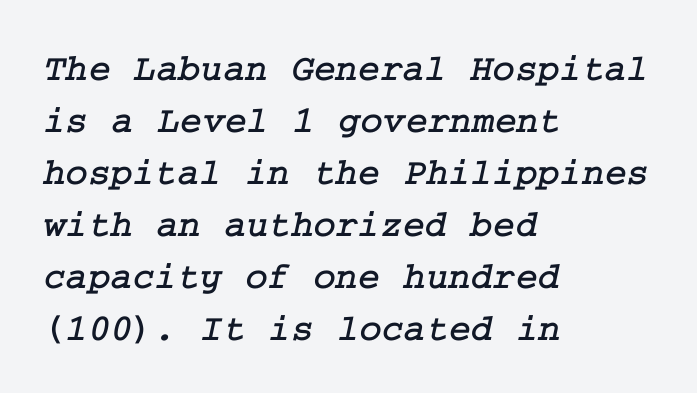
The image shows 38 px serif type; set left-aligned, normal line spacing (1.37x), normal letter spacing, not underlined; low stroke contrast and a medium x-height.
